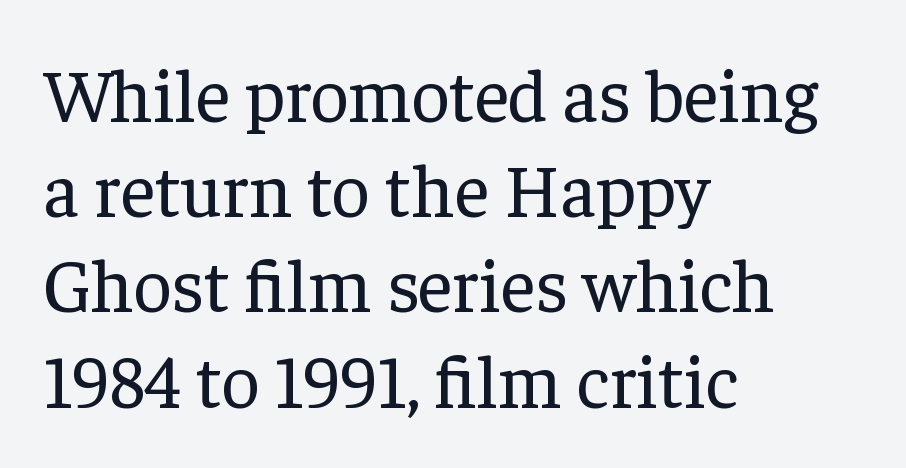
The image shows 75 px regular-weight serif type, upright; set left-aligned, normal line spacing (1.27x), normal letter spacing, not underlined; low stroke contrast and a medium x-height.
